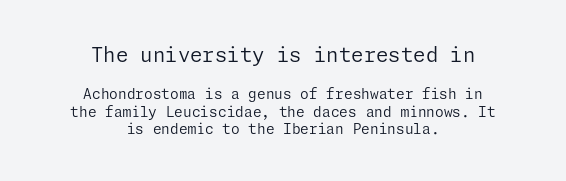
{"italic": "no", "bold": "no", "underline": "no", "align": "center", "line_spacing": "normal", "line_spacing_ratio": 1.28, "letter_spacing": "normal", "letter_spacing_em": 0.0, "larger_block": "first", "size_ratio": 1.43, "glyph_px": 20}
